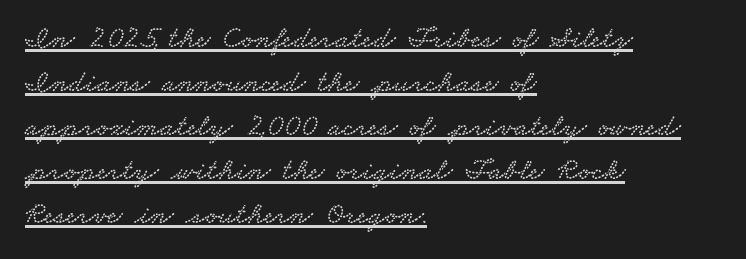
Q: Is the text underlined? A: Yes.
Q: How is the paragraph aligned? A: Left-aligned.
Q: Is the spacing between letters normal or unusually wide? A: Normal.
Q: Is the spacing between lines tight, normal or loose? A: Normal.
Q: Width (condensed, normal, or wide)? A: Wide.
Q: Stroke contrast? A: Low.
Q: x-height? A: Small.
Q: Monospaced? A: No.
